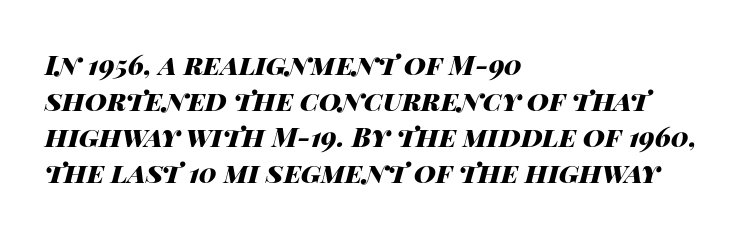
This sample is left-justified, so line endings fall wherever the words run out. Italic? Definitely — the glyphs are oblique. Honestly, the letter spacing is just normal — you wouldn't notice it. The face used here has the dense, thick strokes of a bold.
